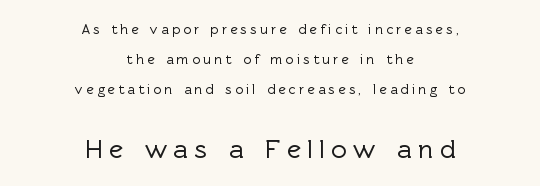
A student would notice the bottom passage is typeset larger than what precedes it. The lettering stays uniformly vertical, giving the passage a roman look. The horizontal fit of the characters is loose and conspicuously gappy. Any mark beneath the type? The region is blank. The paragraph has two soft edges and a firm central axis. Reading down the column, the eye jumps a long way to each next line.
